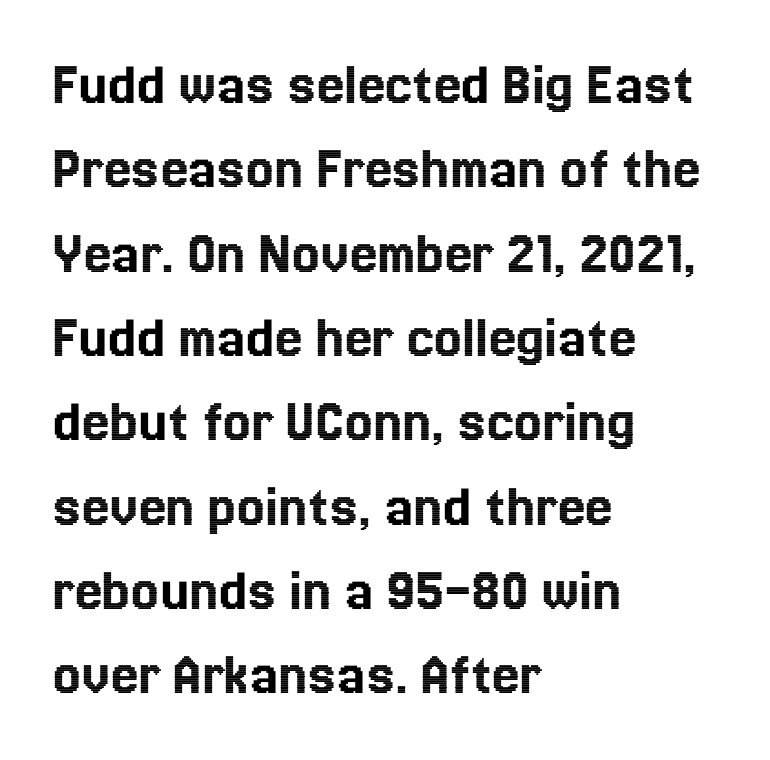
The image shows 62 px text type, upright; set left-aligned, normal line spacing (1.36x), normal letter spacing, not underlined; a medium x-height.
